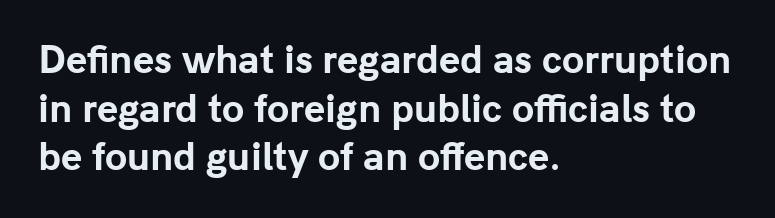
{"serif": "no", "italic": "no", "bold": "yes", "weight": "bold", "width": "normal", "stroke_contrast": "low", "x_height": "medium", "monospaced": "no", "underline": "no", "align": "left", "line_spacing": "normal", "line_spacing_ratio": 1.35, "letter_spacing": "normal", "letter_spacing_em": 0.0, "glyph_px": 36}
